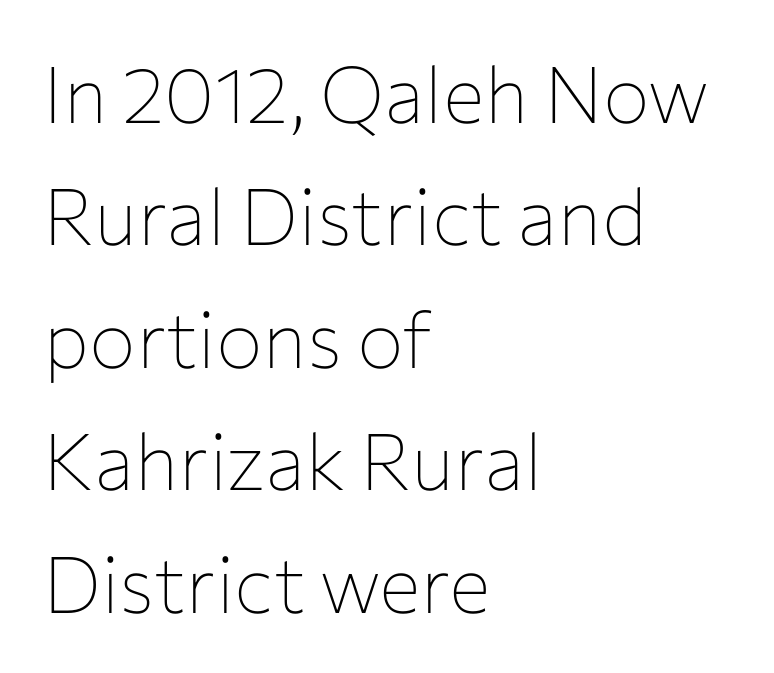
Q: Is the text bold? A: No.
Q: Is the text italic (slanted)? A: No, it is upright.
Q: Is the typeface a serif or a sans-serif typeface? A: Sans-serif.
Q: Is the text underlined? A: No.
Q: How is the paragraph aligned? A: Left-aligned.
Q: Is the spacing between letters normal or unusually wide? A: Normal.
Q: Is the spacing between lines tight, normal or loose? A: Normal.
Q: Width (condensed, normal, or wide)? A: Normal.
Q: Stroke contrast? A: Low.
Q: x-height? A: Medium.
Q: Monospaced? A: No.
